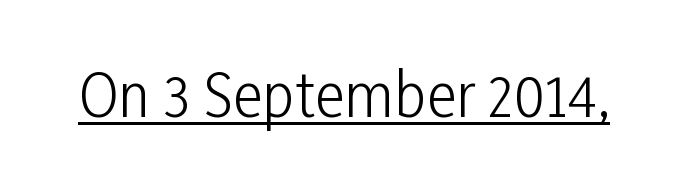
Q: Is the text bold? A: No.
Q: Is the text italic (slanted)? A: No, it is upright.
Q: Is the typeface a serif or a sans-serif typeface? A: Sans-serif.
Q: Is the text underlined? A: Yes.
Q: Is the spacing between letters normal or unusually wide? A: Normal.
Q: Width (condensed, normal, or wide)? A: Condensed.
Q: Stroke contrast? A: Low.
Q: x-height? A: Medium.
Q: Monospaced? A: No.
